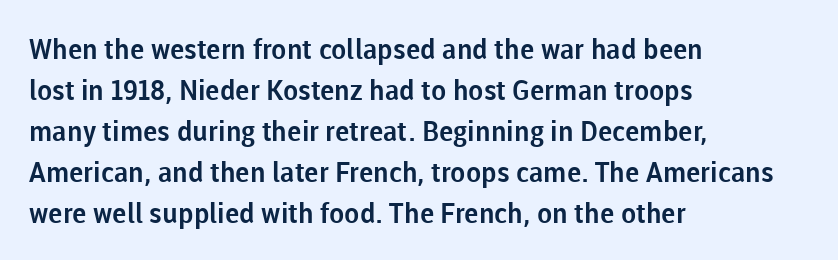
The image shows 28 px sans-serif type, upright; set left-aligned, normal line spacing (1.46x), normal letter spacing, not underlined; low stroke contrast and a medium x-height.
